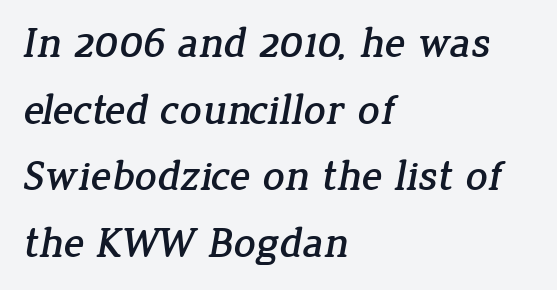
The image shows 43 px serif type; set left-aligned, normal line spacing (1.55x), normal letter spacing, not underlined; low stroke contrast and a medium x-height.
